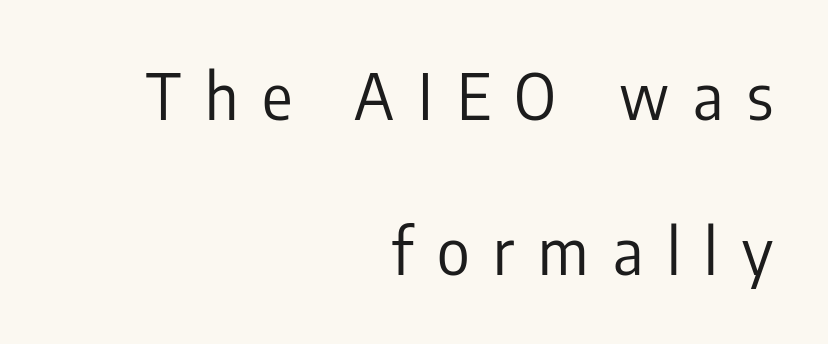
Q: Is the text bold? A: No.
Q: Is the text italic (slanted)? A: No, it is upright.
Q: Is the typeface a serif or a sans-serif typeface? A: Sans-serif.
Q: Is the text underlined? A: No.
Q: How is the paragraph aligned? A: Right-aligned.
Q: Is the spacing between letters normal or unusually wide? A: Unusually wide.
Q: Is the spacing between lines tight, normal or loose? A: Loose.
Q: Width (condensed, normal, or wide)? A: Condensed.
Q: Stroke contrast? A: Low.
Q: x-height? A: Medium.
Q: Monospaced? A: No.
